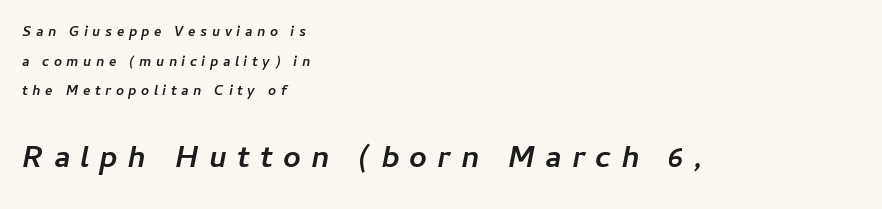
{"italic": "yes", "lean": "right", "slant_degrees": 11, "bold": "yes", "weight": "semibold", "width": "normal", "stroke_contrast": "low", "x_height": "medium", "monospaced": "no", "underline": "no", "align": "left", "line_spacing": "loose", "line_spacing_ratio": 2.12, "letter_spacing": "wide", "letter_spacing_em": 0.32, "larger_block": "second", "size_ratio": 2.21, "glyph_px": 31}
